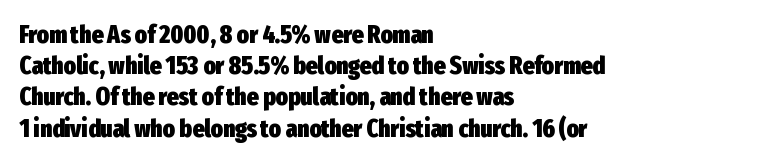
{"italic": "no", "bold": "yes", "underline": "no", "align": "left", "line_spacing": "normal", "line_spacing_ratio": 1.25, "letter_spacing": "normal", "letter_spacing_em": 0.0, "glyph_px": 25}
